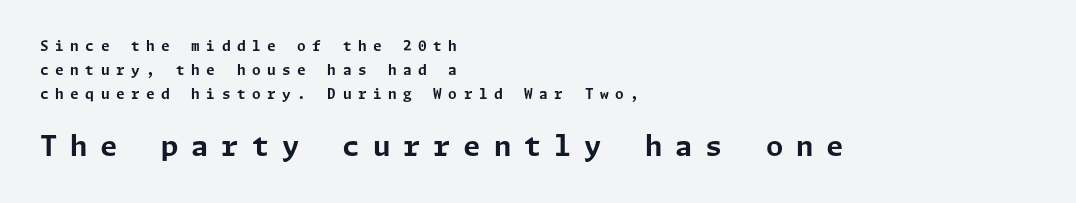
Top chunk: small. Bottom chunk: large. I'd call this a sans setting — the letters go barefoot. The type is letterspaced generously, with wide tracking. These lines sit exactly where default settings would place them. The passage is arranged the way most books set body copy — flush left.
